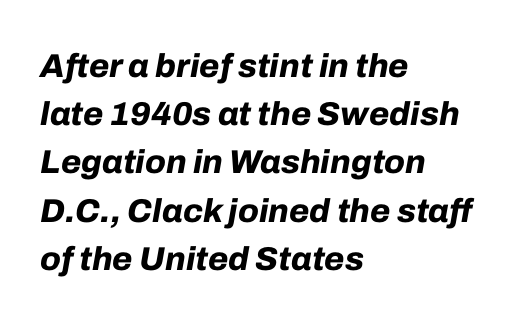
A full-strength bold gives these letters their thick strokes. Is the type slanted? Yes — the strokes lean at a clear angle. The baseline area is clear. Is there much room between lines? A standard amount, neither cramped nor airy.
